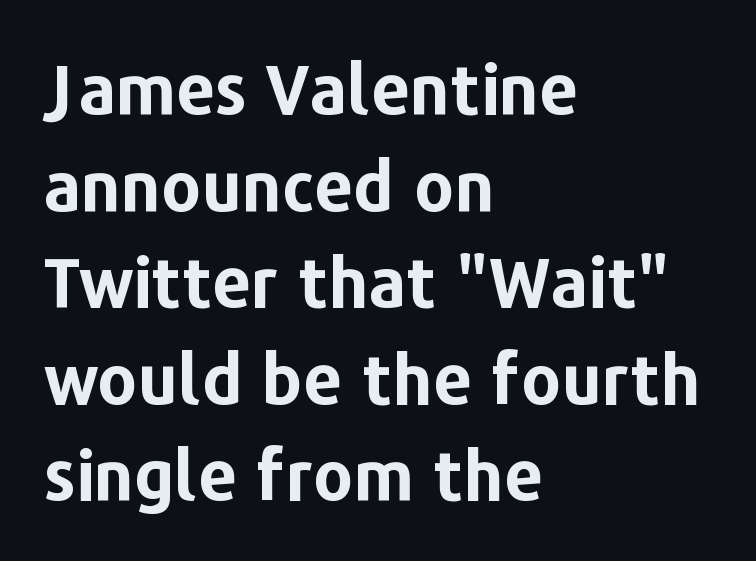
Q: Is the text bold? A: Yes.
Q: Is the text italic (slanted)? A: No, it is upright.
Q: Is the typeface a serif or a sans-serif typeface? A: Sans-serif.
Q: Is the text underlined? A: No.
Q: How is the paragraph aligned? A: Left-aligned.
Q: Is the spacing between letters normal or unusually wide? A: Normal.
Q: Is the spacing between lines tight, normal or loose? A: Normal.
Q: Width (condensed, normal, or wide)? A: Normal.
Q: Stroke contrast? A: Low.
Q: x-height? A: Medium.
Q: Monospaced? A: No.
